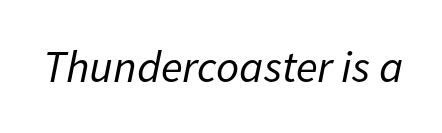
The image shows 45 px regular-weight type, italic (leaning right); set normal letter spacing, not underlined; low stroke contrast and a medium x-height.
